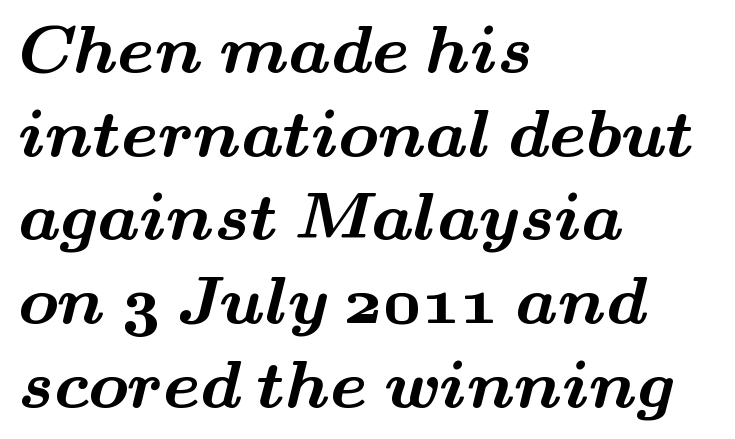
Regarding leading, the lines here are spaced in the standard way. A dark, heavy texture on the line: the type is bold. Regarding serifs, this sample has them. Varying glyph widths throughout — classic text-font behaviour. This sample uses plain, unmodified letter spacing. Descender tails drop into unmarked territory.
